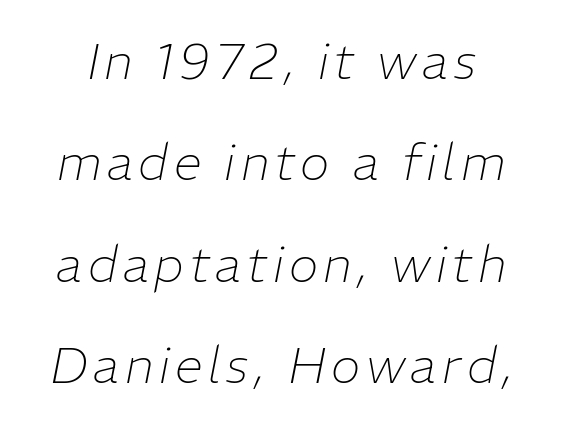
Q: Is the text bold? A: No.
Q: Is the text italic (slanted)? A: Yes, it leans right by about 11 degrees.
Q: Is the text underlined? A: No.
Q: Is the spacing between lines tight, normal or loose? A: Loose.
Q: Width (condensed, normal, or wide)? A: Normal.
Q: Stroke contrast? A: Low.
Q: x-height? A: Medium.
Q: Monospaced? A: No.
